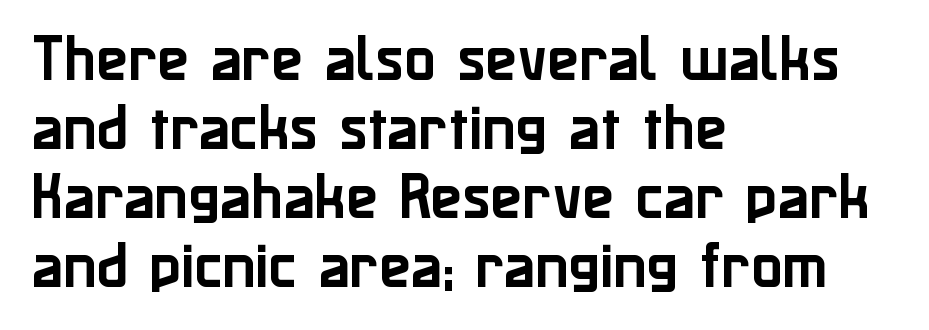
The image shows 52 px sans-serif type, upright; set left-aligned, normal line spacing (1.33x), normal letter spacing, not underlined; low stroke contrast and a medium x-height.
